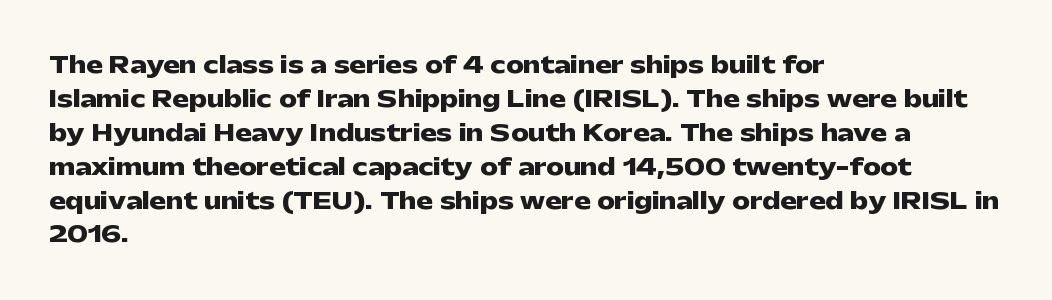
{"italic": "no", "bold": "yes", "underline": "no", "align": "left", "line_spacing": "normal", "line_spacing_ratio": 1.54, "letter_spacing": "normal", "letter_spacing_em": 0.0, "glyph_px": 22}
